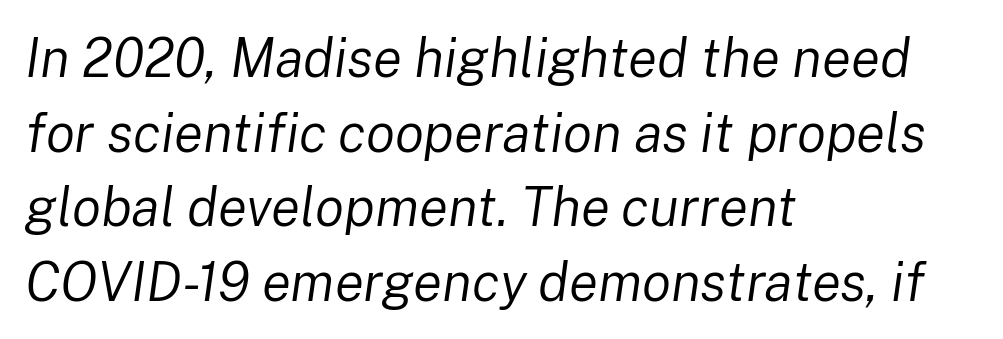
The letters advance in unequal steps, a hallmark of proportional type. Nobody drew a line under any word here. A quiet, ordinary-to-light weight characterises the typeface. Observe the ordinary spacing: letters are neighbours, not strangers.
